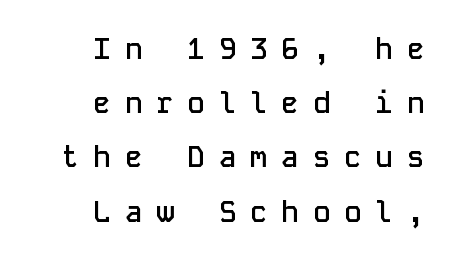
The image shows 29 px semibold sans-serif type, upright, monospaced; set right-aligned, line spacing 1.87x, unusually wide letter spacing (+0.48 em), not underlined; low stroke contrast and a medium x-height.
